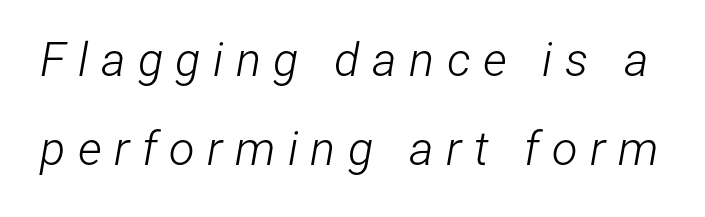
The glyphs look as if they've been sheared to an angle. Check the space under the baseline: it is left empty. Compared with typical body copy, the letter spacing here is much looser. Varying glyph widths throughout — classic text-font behaviour.
